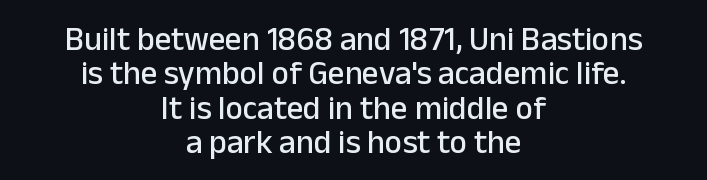
Q: Is the text italic (slanted)? A: No, it is upright.
Q: Is the typeface a serif or a sans-serif typeface? A: Sans-serif.
Q: Is the text underlined? A: No.
Q: How is the paragraph aligned? A: Centered.
Q: Is the spacing between letters normal or unusually wide? A: Normal.
Q: Is the spacing between lines tight, normal or loose? A: Tight.
Q: Width (condensed, normal, or wide)? A: Normal.
Q: Stroke contrast? A: Low.
Q: x-height? A: Medium.
Q: Monospaced? A: No.
